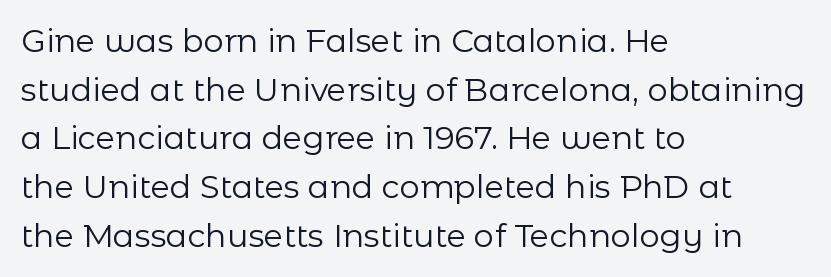
Q: Is the text bold? A: No.
Q: Is the text italic (slanted)? A: No, it is upright.
Q: Is the typeface a serif or a sans-serif typeface? A: Sans-serif.
Q: Is the text underlined? A: No.
Q: How is the paragraph aligned? A: Left-aligned.
Q: Is the spacing between letters normal or unusually wide? A: Normal.
Q: Is the spacing between lines tight, normal or loose? A: Normal.
Q: Width (condensed, normal, or wide)? A: Normal.
Q: Stroke contrast? A: Low.
Q: x-height? A: Medium.
Q: Monospaced? A: No.
